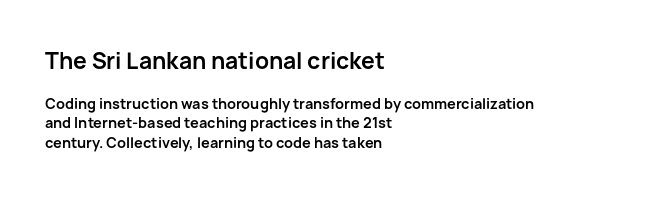
{"italic": "no", "bold": "yes", "underline": "no", "align": "left", "line_spacing": "normal", "line_spacing_ratio": 1.41, "letter_spacing": "normal", "letter_spacing_em": 0.0, "larger_block": "first", "size_ratio": 1.57, "glyph_px": 22}
